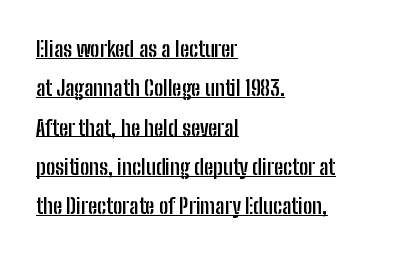
The image shows 21 px bold type, upright; set left-aligned, line spacing 1.87x, normal letter spacing, underlined.
